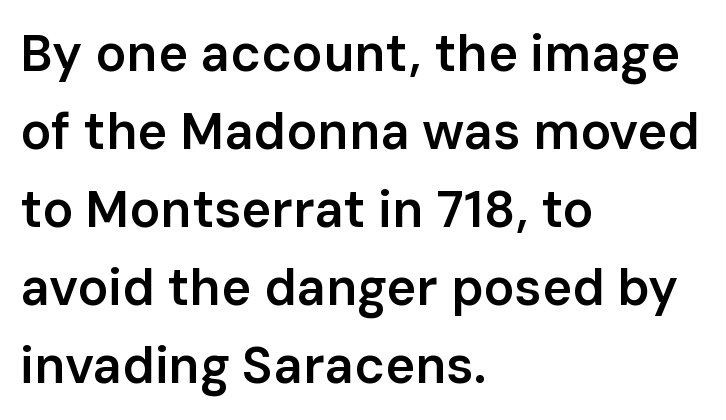
Evenly set lines give the paragraph a standard silhouette. The space directly below the letters is spotless. Which margin do the lines hug? The left one — the right edge is uneven. Is this a sans? Yes — the strokes have no serifs.
